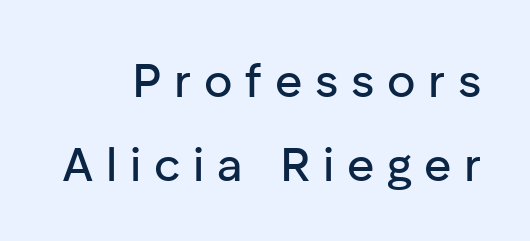
Q: Is the text italic (slanted)? A: No, it is upright.
Q: Is the typeface a serif or a sans-serif typeface? A: Sans-serif.
Q: Is the text underlined? A: No.
Q: How is the paragraph aligned? A: Right-aligned.
Q: Is the spacing between letters normal or unusually wide? A: Unusually wide.
Q: Width (condensed, normal, or wide)? A: Normal.
Q: Stroke contrast? A: Low.
Q: x-height? A: Medium.
Q: Monospaced? A: No.
